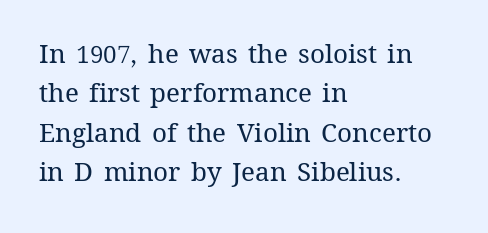
{"italic": "no", "bold": "no", "underline": "no", "align": "left", "line_spacing": "normal", "line_spacing_ratio": 1.51, "letter_spacing": "normal", "letter_spacing_em": 0.0, "glyph_px": 26}
